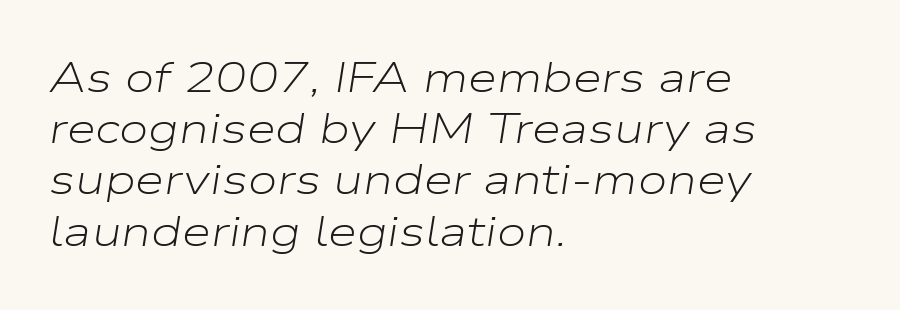
The image shows 42 px light, wide type, italic (leaning right); set left-aligned, line spacing 1.22x, normal letter spacing, not underlined; low stroke contrast and a medium x-height.
